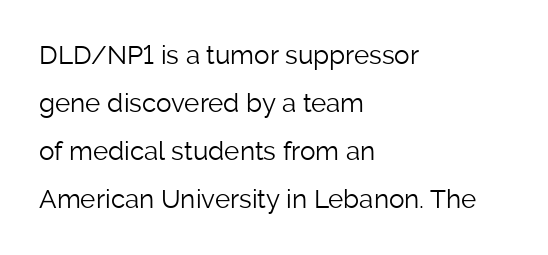
{"italic": "no", "bold": "no", "underline": "no", "align": "left", "line_spacing_ratio": 1.85, "letter_spacing": "normal", "letter_spacing_em": 0.0, "glyph_px": 26}
